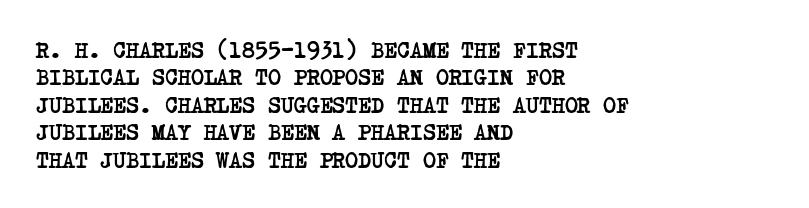
Q: Is the text bold? A: Yes.
Q: Is the text underlined? A: No.
Q: How is the paragraph aligned? A: Left-aligned.
Q: Is the spacing between letters normal or unusually wide? A: Normal.
Q: Is the spacing between lines tight, normal or loose? A: Normal.
